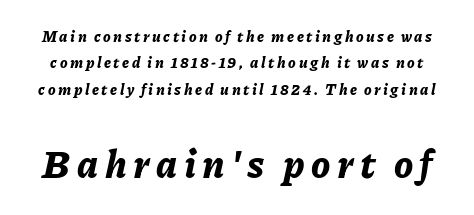
The image shows 38 px bold type, italic (leaning right); set line spacing 1.76x, not underlined; the second (bottom) block is 2.53x larger; low stroke contrast and a medium x-height.
